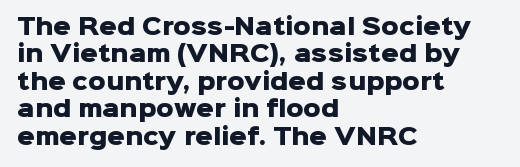
{"italic": "no", "bold": "yes", "underline": "no", "align": "left", "line_spacing": "normal", "line_spacing_ratio": 1.25, "letter_spacing": "normal", "letter_spacing_em": 0.0, "glyph_px": 22}
